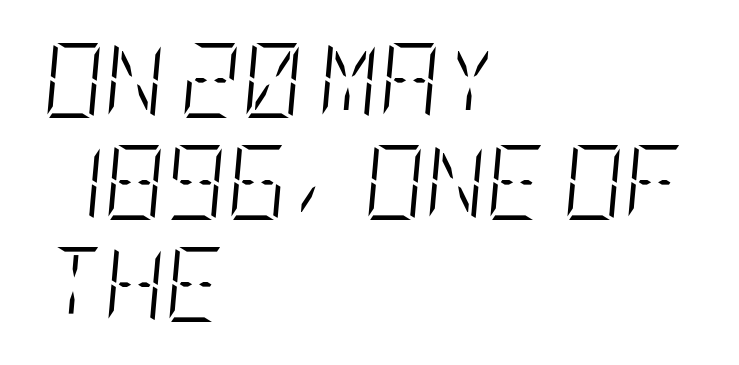
{"italic": "yes", "lean": "right", "slant_degrees": 5, "bold": "no", "weight": "light", "width": "condensed", "stroke_contrast": "low", "x_height": "large", "underline": "no", "align": "left", "line_spacing": "normal", "line_spacing_ratio": 1.36, "letter_spacing": "normal", "letter_spacing_em": 0.0, "glyph_px": 75}
